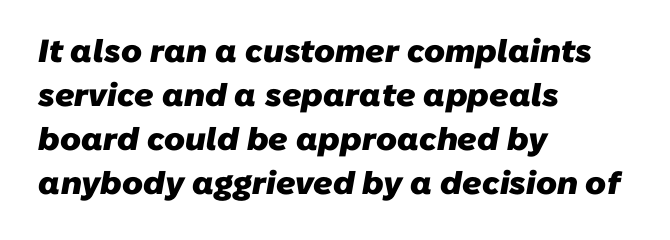
{"serif": "no", "bold": "yes", "weight": "heavy", "width": "normal", "stroke_contrast": "low", "x_height": "medium", "monospaced": "no", "underline": "no", "align": "left", "line_spacing": "normal", "line_spacing_ratio": 1.38, "letter_spacing": "normal", "letter_spacing_em": 0.0, "glyph_px": 32}
